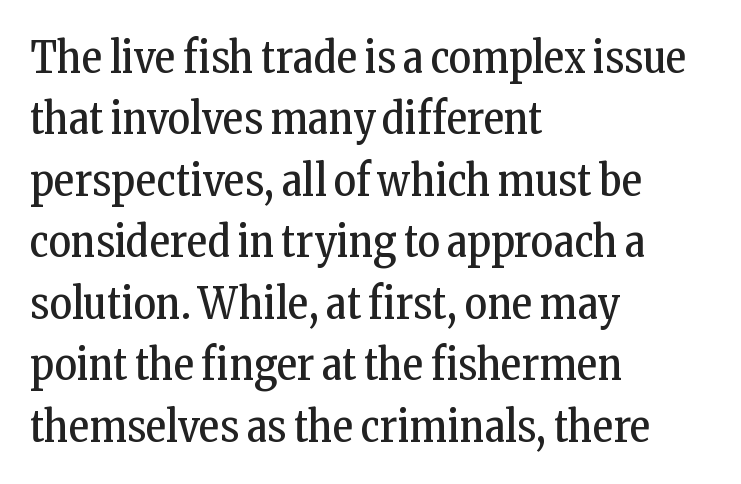
{"serif": "yes", "italic": "no", "bold": "no", "weight": "regular", "width": "condensed", "stroke_contrast": "low", "x_height": "medium", "monospaced": "no", "underline": "no", "align": "left", "line_spacing": "normal", "line_spacing_ratio": 1.43, "letter_spacing": "normal", "letter_spacing_em": 0.0, "glyph_px": 43}
